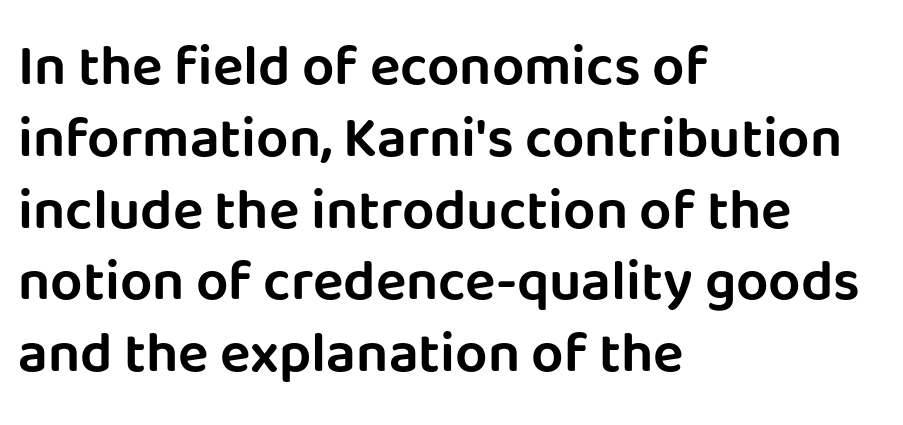
Each letter keeps its own natural width here, so spacing adapts to shape. Each line starts at the same left margin while the right side varies. Bare-footed words on every line. These lines were composed using upright roman letters. In terms of letterspacing, this is plain default setting.
